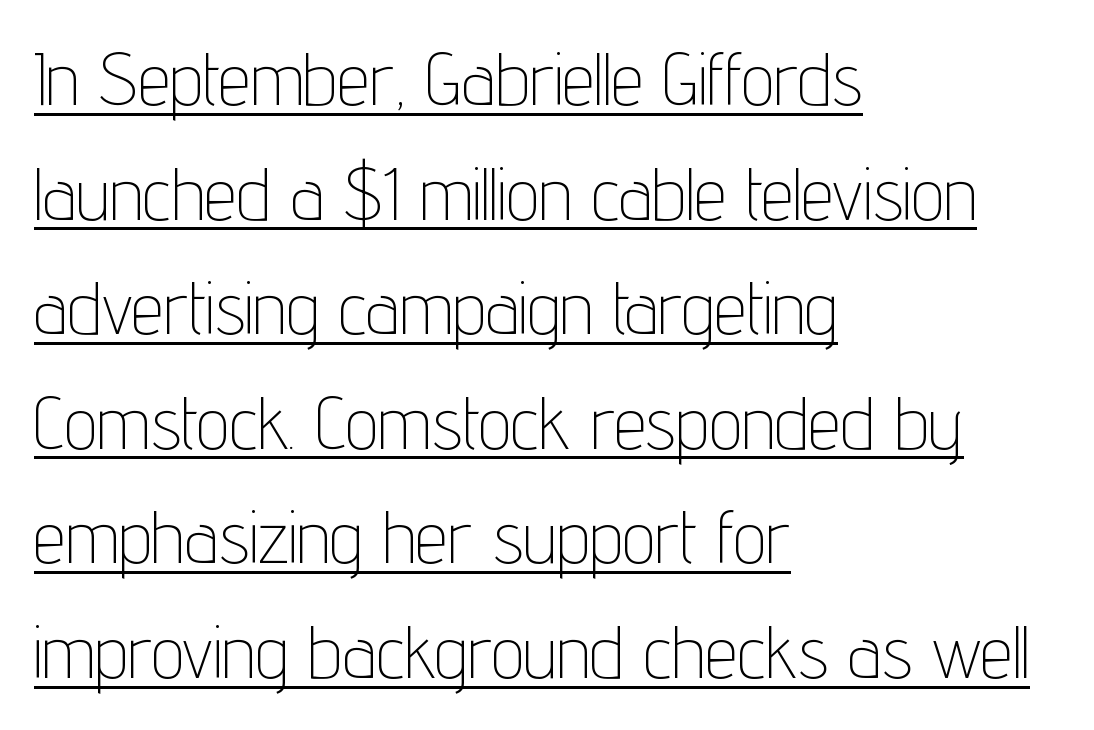
The image shows 73 px thin, condensed sans-serif type, upright; set left-aligned, normal line spacing (1.57x), normal letter spacing, underlined; low stroke contrast and a medium x-height.
